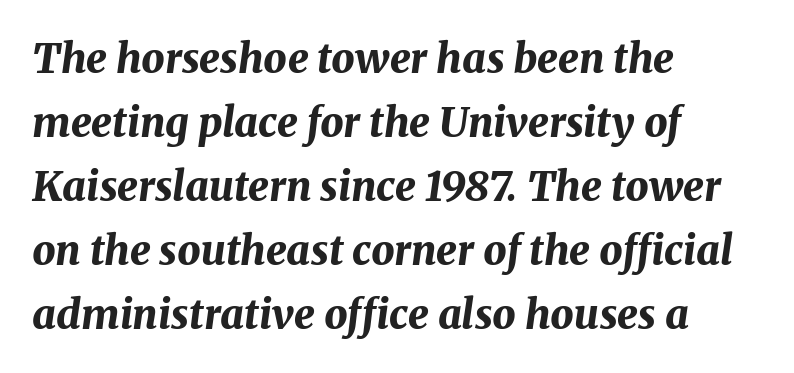
Q: Is the text bold? A: Yes.
Q: Is the text italic (slanted)? A: Yes, it leans right by about 8 degrees.
Q: Is the text underlined? A: No.
Q: How is the paragraph aligned? A: Left-aligned.
Q: Is the spacing between letters normal or unusually wide? A: Normal.
Q: Is the spacing between lines tight, normal or loose? A: Normal.
Q: Width (condensed, normal, or wide)? A: Normal.
Q: Stroke contrast? A: Medium.
Q: x-height? A: Medium.
Q: Monospaced? A: No.
